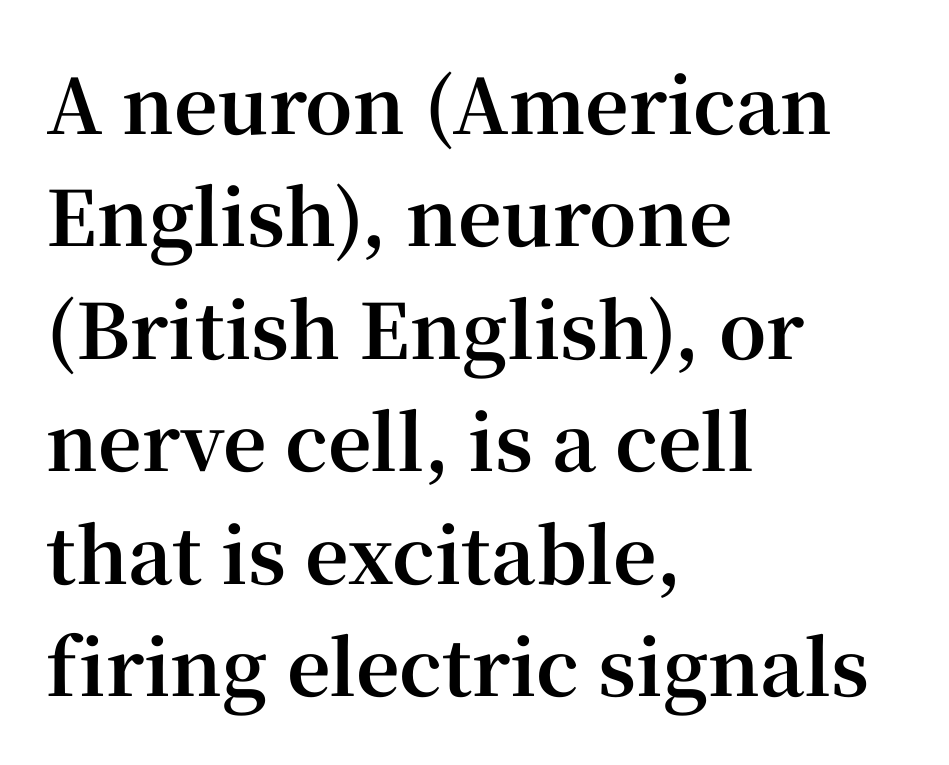
Q: Is the text bold? A: Yes.
Q: Is the text italic (slanted)? A: No, it is upright.
Q: Is the typeface a serif or a sans-serif typeface? A: Serif.
Q: Is the text underlined? A: No.
Q: How is the paragraph aligned? A: Left-aligned.
Q: Is the spacing between letters normal or unusually wide? A: Normal.
Q: Is the spacing between lines tight, normal or loose? A: Normal.
Q: Width (condensed, normal, or wide)? A: Normal.
Q: Stroke contrast? A: High.
Q: x-height? A: Medium.
Q: Monospaced? A: No.
